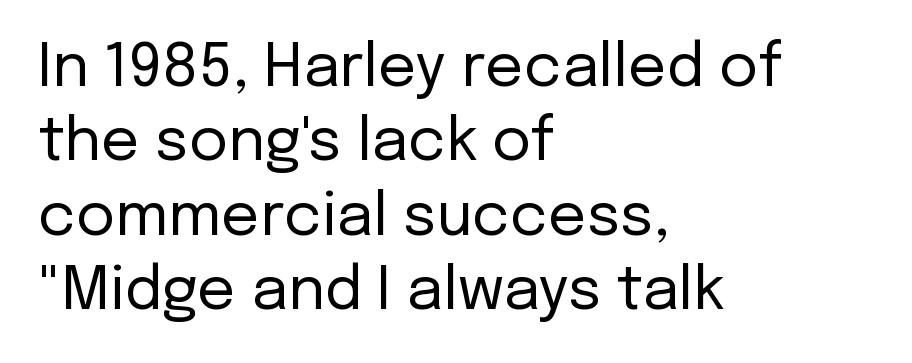
The letters carry no serifs — their stems end cleanly without finishing strokes. Visually the block forms a straight wall on the left and a jagged coastline on the right. Plain, unruled lines of type. Heft: none added — not bold.
